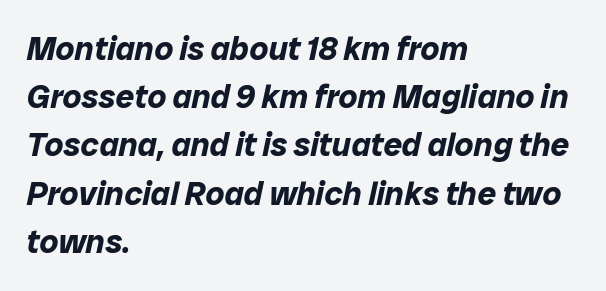
You can tell it's italic because the verticals aren't actually vertical. Is this a fixed-width face? No — the glyphs have proportional, varying widths. In terms of weight, the rendering is a true, heavy bold. The type is set solid horizontally, with unmodified tracking. Vertical spacing — default. The passage is arranged the way most books set body copy — flush left.
